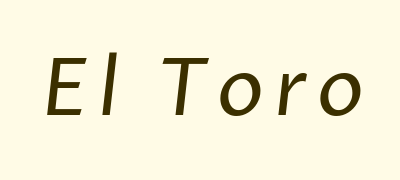
Only glyphs here, with clear space below each row. No chunkiness to these letters — they're not bold. The designer went with a sans here, leaving each stem footless. A typesetter would call this proportional, since set widths differ per character.
